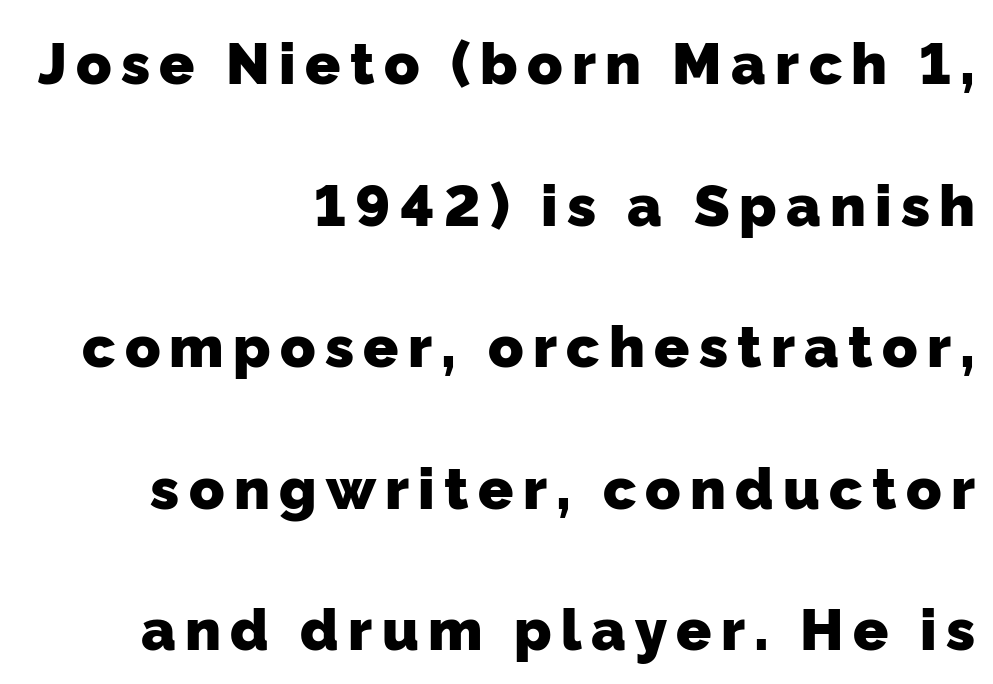
The image shows 58 px heavy sans-serif type; set right-aligned, loose line spacing (2.44x), not underlined; low stroke contrast and a medium x-height.
